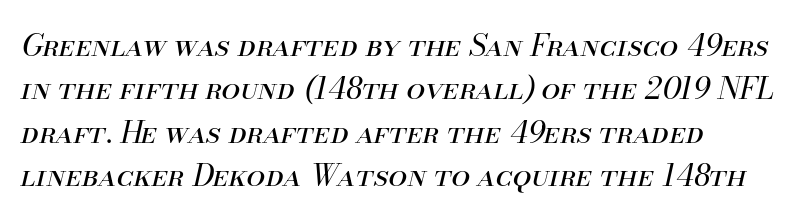
{"italic": "yes", "lean": "right", "slant_degrees": 13, "bold": "no", "weight": "regular", "width": "normal", "stroke_contrast": "medium", "x_height": "small", "monospaced": "no", "underline": "no", "line_spacing": "normal", "line_spacing_ratio": 1.45, "letter_spacing": "normal", "letter_spacing_em": 0.0, "glyph_px": 30}
